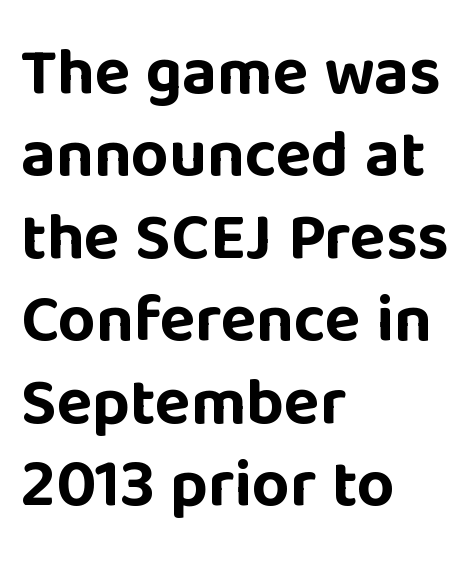
{"serif": "no", "italic": "no", "bold": "yes", "weight": "bold", "width": "normal", "stroke_contrast": "low", "x_height": "large", "monospaced": "no", "underline": "no", "align": "left", "line_spacing": "normal", "line_spacing_ratio": 1.25, "letter_spacing": "normal", "letter_spacing_em": 0.0, "glyph_px": 66}
